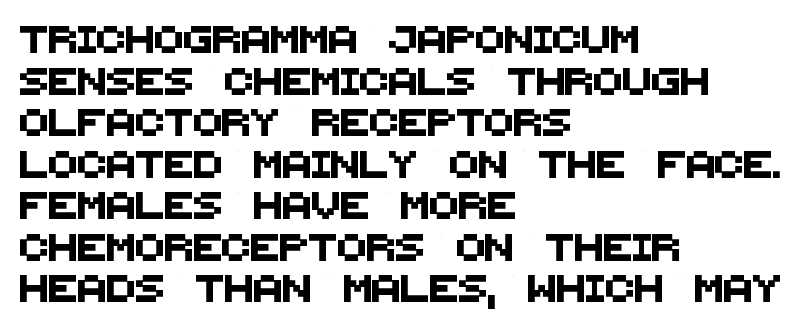
Q: Is the text underlined? A: No.
Q: How is the paragraph aligned? A: Left-aligned.
Q: Is the spacing between letters normal or unusually wide? A: Normal.
Q: Is the spacing between lines tight, normal or loose? A: Normal.
